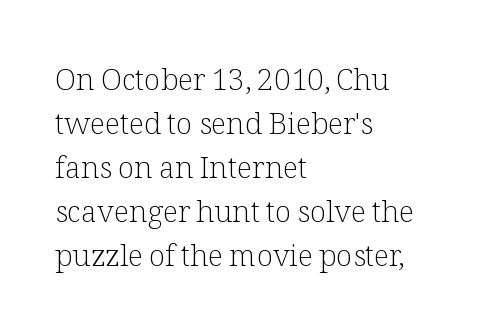
{"serif": "yes", "italic": "no", "bold": "no", "weight": "light", "width": "normal", "stroke_contrast": "low", "x_height": "medium", "monospaced": "no", "underline": "no", "align": "left", "line_spacing": "normal", "line_spacing_ratio": 1.47, "letter_spacing": "normal", "letter_spacing_em": 0.0, "glyph_px": 30}
